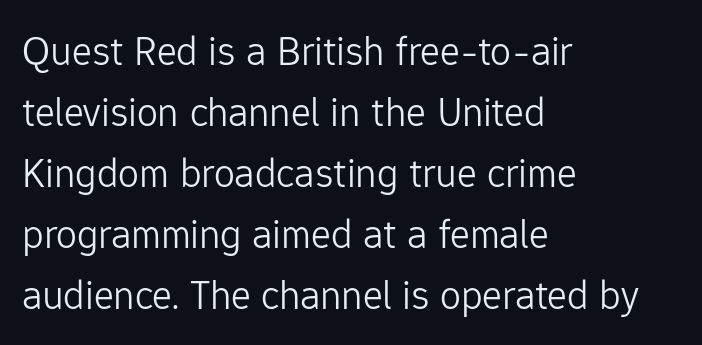
{"serif": "no", "italic": "no", "bold": "no", "weight": "light", "width": "normal", "stroke_contrast": "low", "x_height": "medium", "monospaced": "no", "underline": "no", "align": "left", "line_spacing": "normal", "line_spacing_ratio": 1.45, "letter_spacing": "normal", "letter_spacing_em": 0.0, "glyph_px": 42}
